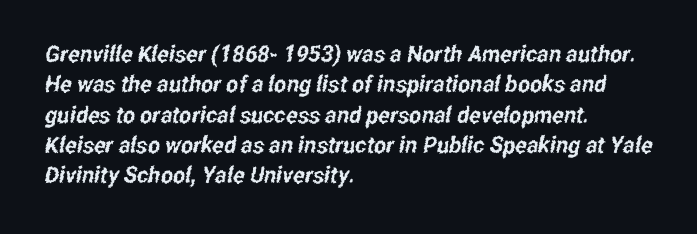
Each line starts at the same left margin while the right side varies. No extra tracking has been applied to these lines. One glance says typical: line gaps are just what's usual. The strip under each line holds only bare page.
